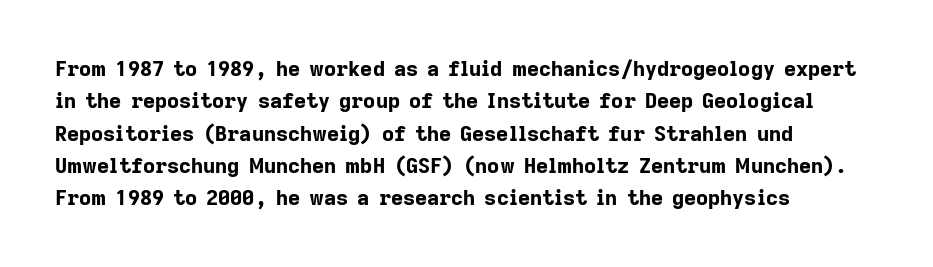
{"italic": "no", "bold": "yes", "underline": "no", "align": "left", "line_spacing": "normal", "line_spacing_ratio": 1.54, "letter_spacing": "normal", "letter_spacing_em": 0.0, "glyph_px": 21}
